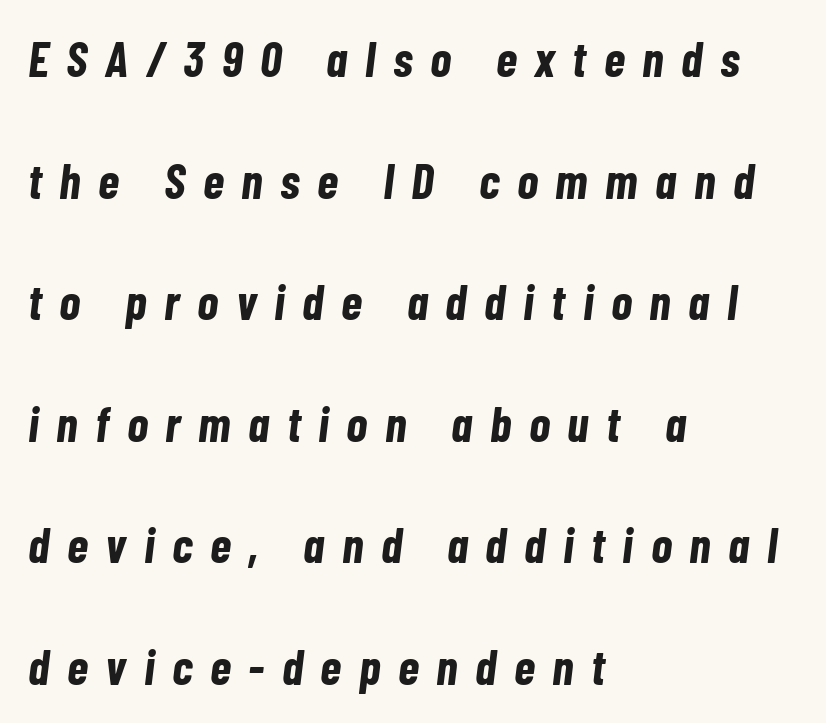
{"italic": "yes", "lean": "right", "slant_degrees": 7, "bold": "yes", "weight": "bold", "width": "condensed", "stroke_contrast": "low", "x_height": "medium", "monospaced": "no", "underline": "no", "align": "left", "line_spacing": "loose", "line_spacing_ratio": 2.48, "letter_spacing": "wide", "letter_spacing_em": 0.36, "glyph_px": 49}
